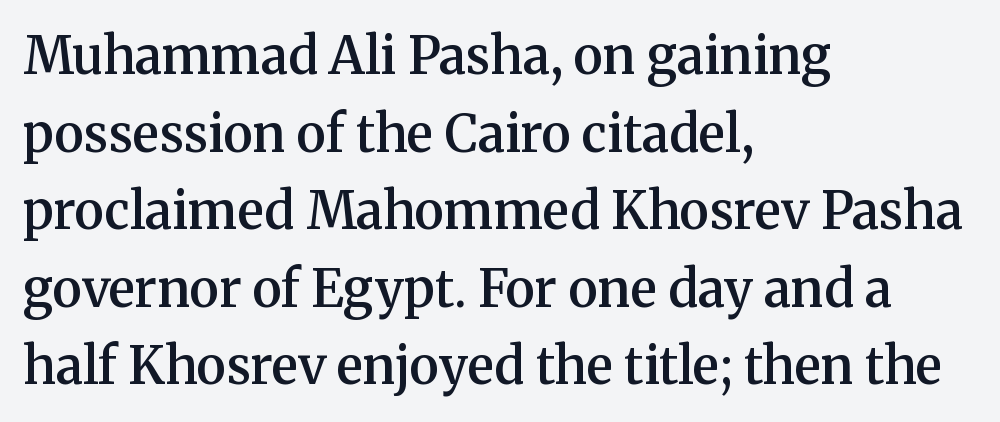
Any mark beneath the type? The region is blank. Looks like regular typesetting: each glyph gets only the width it needs. In terms of weight, the rendering is demibold, just under bold. Observe the serifs anchoring each vertical stroke in this sample. Regarding leading, the lines here are spaced in the standard way.
